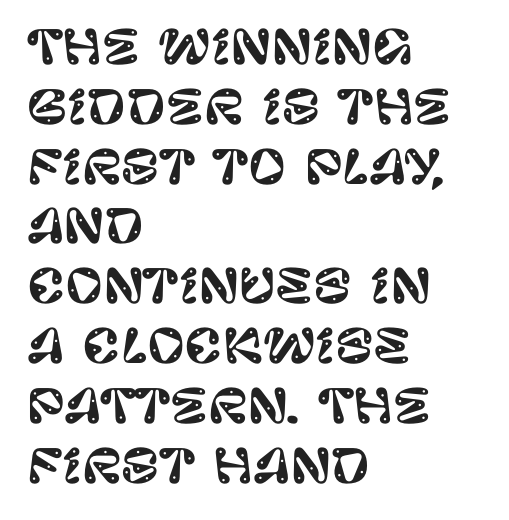
Descenders hang freely into open space. No extra tracking has been applied to these lines. Is the block centered? No — it sits flush against the left margin. Quick note: interline space is typical. Nope, no serifs anywhere on these letters.
